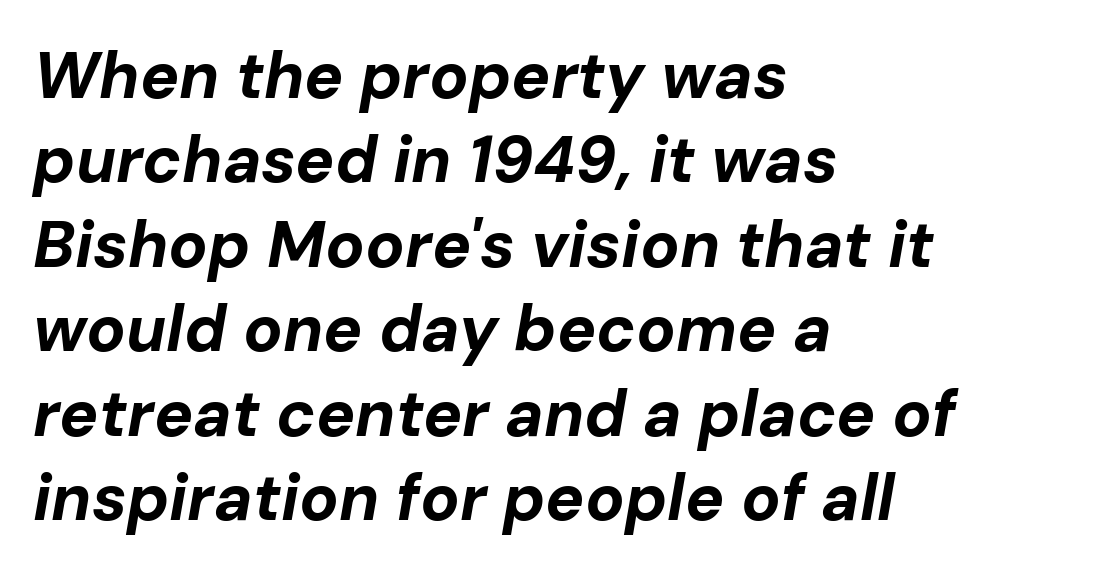
Regular leading. One-word summary of the alignment: left. This sample has the flowing, uneven cadence of proportional lettering. Rendered with sloped, italic letterforms.
